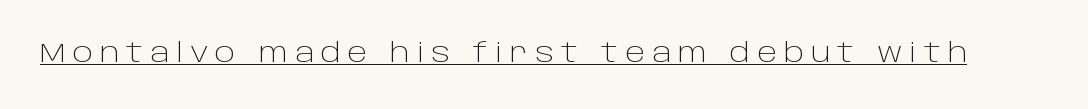
Upright lettering throughout. The sample's only ornament is a line tracing under the words. A quiet, ordinary-to-light weight characterises the typeface. Words appear elongated and porous because spacing is wide.
